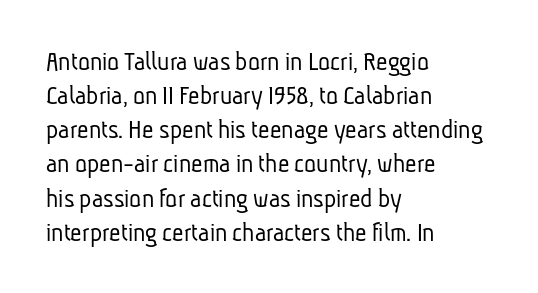
The image shows 28 px light, condensed sans-serif type; set left-aligned, line spacing 1.22x, normal letter spacing, not underlined; low stroke contrast and a medium x-height.
